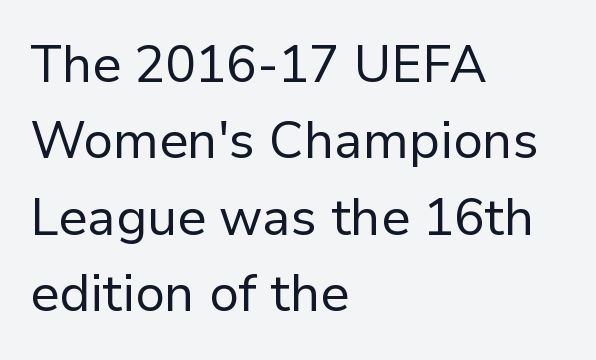
The image shows 51 px regular-weight sans-serif type, upright; set left-aligned, normal line spacing (1.5x), normal letter spacing, not underlined; low stroke contrast and a medium x-height.
